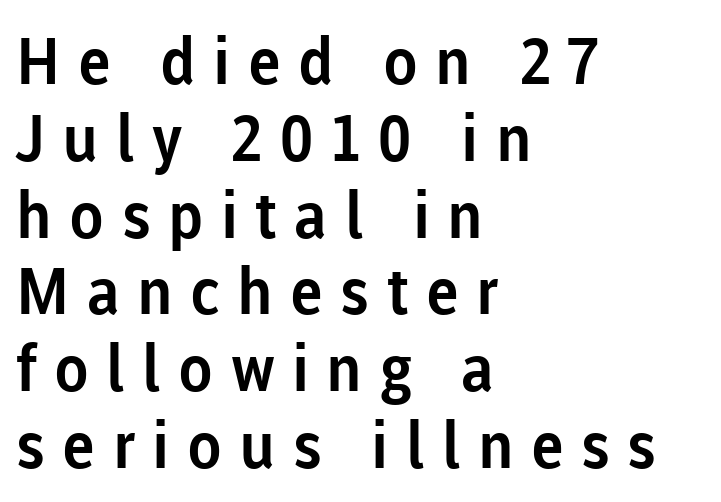
{"serif": "no", "italic": "no", "width": "normal", "stroke_contrast": "low", "x_height": "medium", "monospaced": "no", "underline": "no", "align": "left", "line_spacing_ratio": 1.2, "letter_spacing": "wide", "letter_spacing_em": 0.27, "glyph_px": 64}
